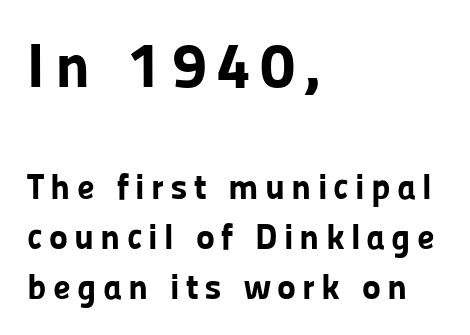
Quick note: not italic, upright. Larger block? The one above; the one below is distinctly smaller. Is the block centered? No — it sits flush against the left margin. The specimen omits any rule beneath the text block's lines. Nope, no serifs anywhere on these letters.
